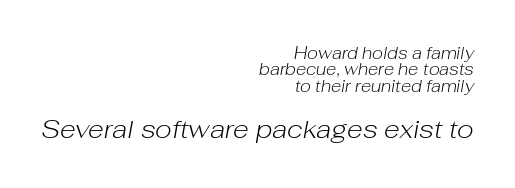
The image shows 26 px text type, italic (leaning right); set right-aligned, tight line spacing (0.97x), normal letter spacing, not underlined; the second (bottom) block is 1.53x larger.
